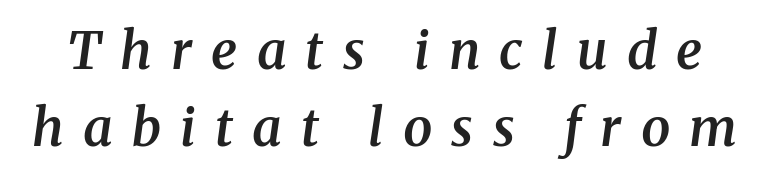
The image shows 52 px semibold serif type, italic (leaning right); set normal line spacing (1.48x), unusually wide letter spacing (+0.37 em), not underlined; medium stroke contrast and a medium x-height.
